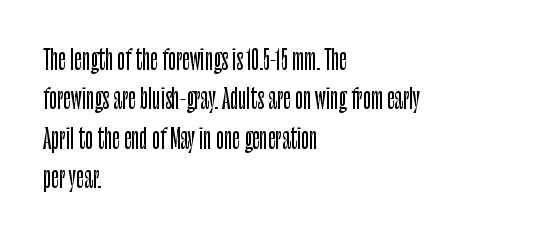
The image shows 26 px text type, upright; set left-aligned, normal line spacing (1.51x), normal letter spacing, not underlined.
